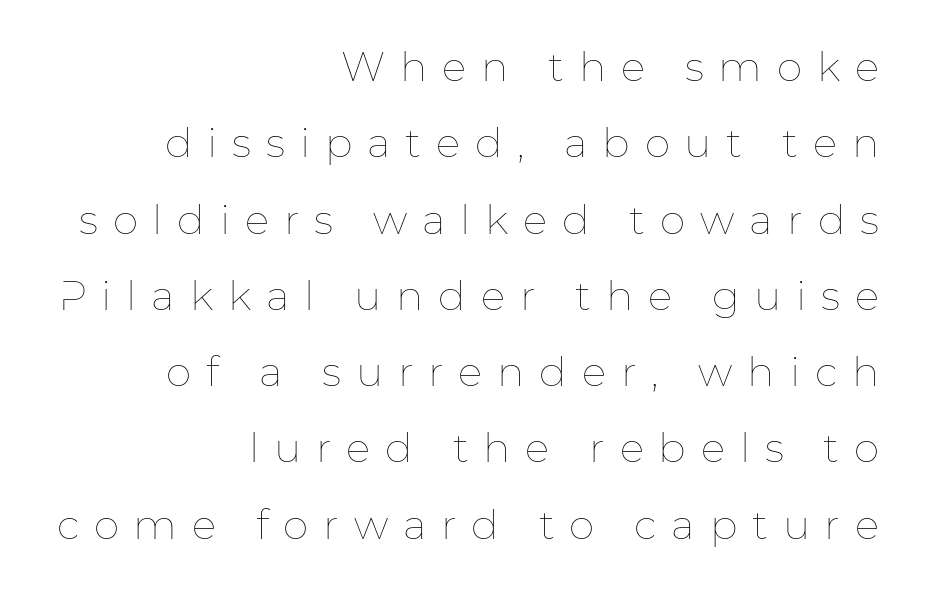
{"italic": "no", "bold": "no", "weight": "thin", "width": "normal", "stroke_contrast": "low", "x_height": "medium", "monospaced": "no", "underline": "no", "align": "right", "line_spacing_ratio": 1.86, "letter_spacing": "wide", "letter_spacing_em": 0.36, "glyph_px": 41}
